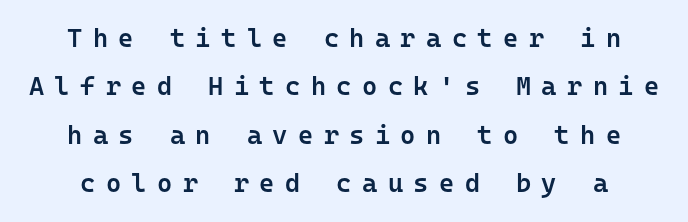
The image shows 26 px text type, upright; set line spacing 1.86x, unusually wide letter spacing (+0.4 em), not underlined.
